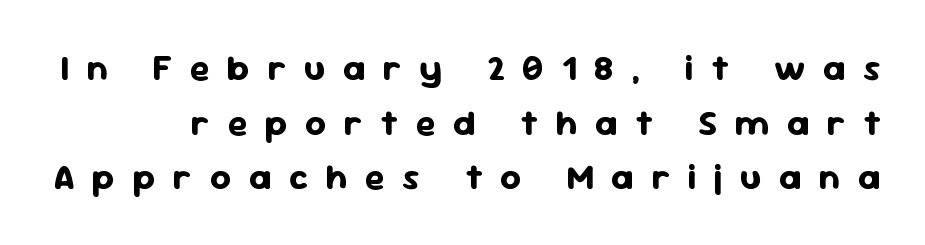
{"serif": "no", "italic": "no", "bold": "yes", "weight": "bold", "width": "normal", "stroke_contrast": "low", "x_height": "medium", "monospaced": "no", "underline": "no", "line_spacing": "normal", "line_spacing_ratio": 1.52, "letter_spacing": "wide", "letter_spacing_em": 0.49, "glyph_px": 36}
